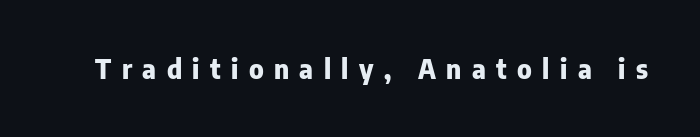
Italic: no, the glyphs are upright roman. How are the letters spaced? Widely, with obvious added tracking. The letters are bold, with thick, heavy strokes. Beneath every word, the page is bare.
